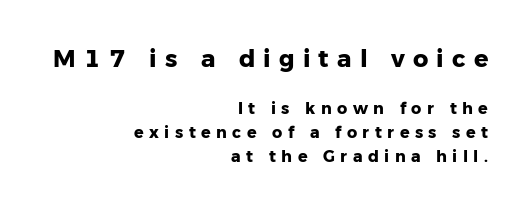
Q: Is the text bold? A: Yes.
Q: Is the text italic (slanted)? A: No, it is upright.
Q: Is the text underlined? A: No.
Q: How is the paragraph aligned? A: Right-aligned.
Q: Is the spacing between letters normal or unusually wide? A: Unusually wide.
Q: Is the spacing between lines tight, normal or loose? A: Normal.
Q: Which block of text is set in a larger size, the first (top) or the second (bottom)? A: The first (top) one.
